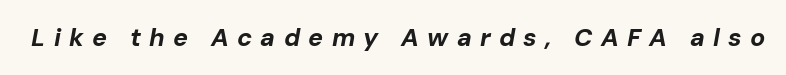
{"italic": "yes", "lean": "right", "slant_degrees": 10, "bold": "yes", "underline": "no", "letter_spacing": "wide", "letter_spacing_em": 0.33, "glyph_px": 25}
